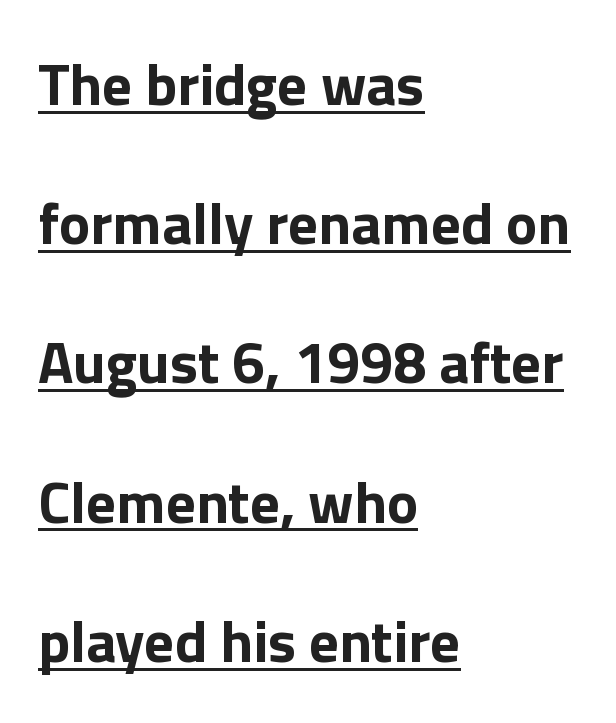
{"serif": "no", "italic": "no", "bold": "yes", "weight": "bold", "width": "normal", "stroke_contrast": "low", "x_height": "medium", "monospaced": "no", "underline": "yes", "align": "left", "line_spacing": "loose", "line_spacing_ratio": 2.36, "letter_spacing": "normal", "letter_spacing_em": 0.0, "glyph_px": 59}
